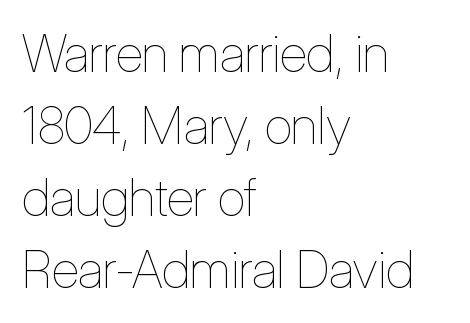
Q: Is the text bold? A: No.
Q: Is the text italic (slanted)? A: No, it is upright.
Q: Is the text underlined? A: No.
Q: How is the paragraph aligned? A: Left-aligned.
Q: Is the spacing between letters normal or unusually wide? A: Normal.
Q: Is the spacing between lines tight, normal or loose? A: Normal.
Q: Width (condensed, normal, or wide)? A: Condensed.
Q: Stroke contrast? A: Low.
Q: x-height? A: Medium.
Q: Monospaced? A: No.
